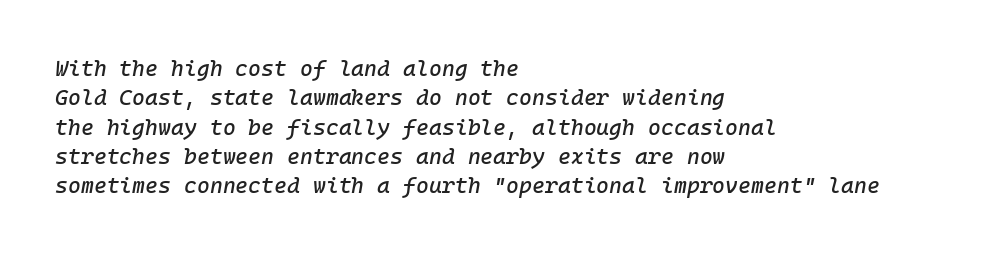
Q: Is the text italic (slanted)? A: Yes, it leans right by about 10 degrees.
Q: Is the text underlined? A: No.
Q: How is the paragraph aligned? A: Left-aligned.
Q: Is the spacing between letters normal or unusually wide? A: Normal.
Q: Is the spacing between lines tight, normal or loose? A: Normal.
